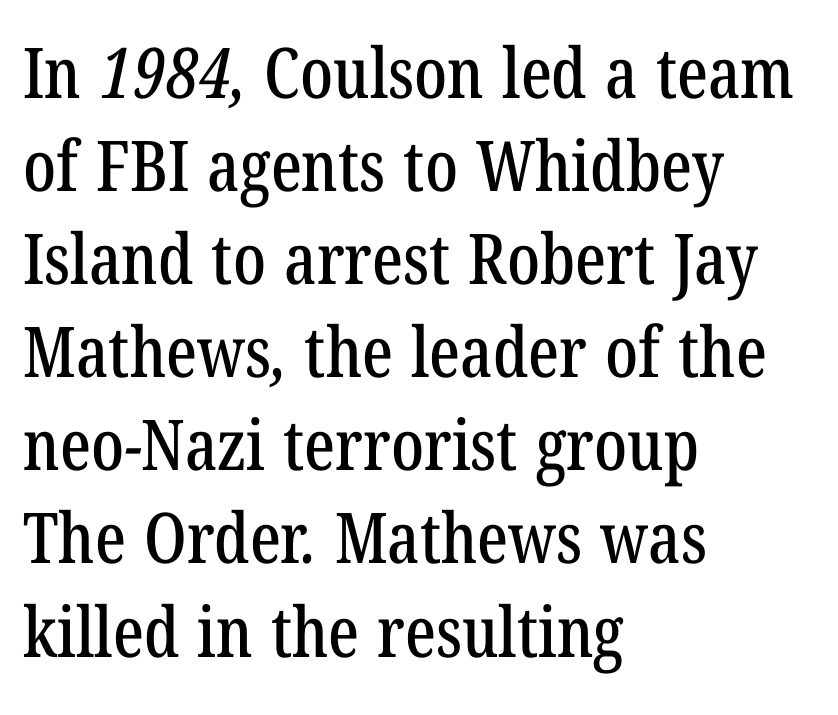
The image shows 70 px condensed serif type; set left-aligned, normal line spacing (1.33x), normal letter spacing, not underlined; low stroke contrast and a medium x-height.
